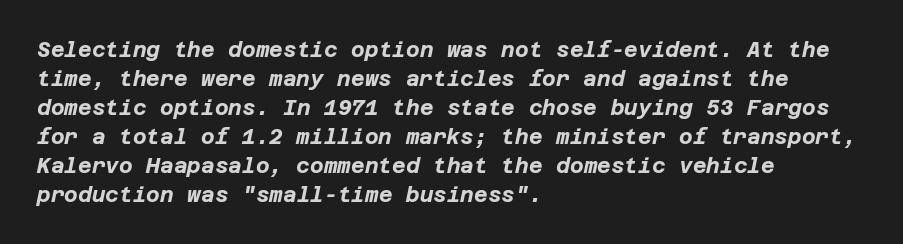
Q: Is the text bold? A: Yes.
Q: Is the text italic (slanted)? A: Yes, it leans right by about 12 degrees.
Q: Is the text underlined? A: No.
Q: How is the paragraph aligned? A: Left-aligned.
Q: Is the spacing between letters normal or unusually wide? A: Normal.
Q: Is the spacing between lines tight, normal or loose? A: Normal.
